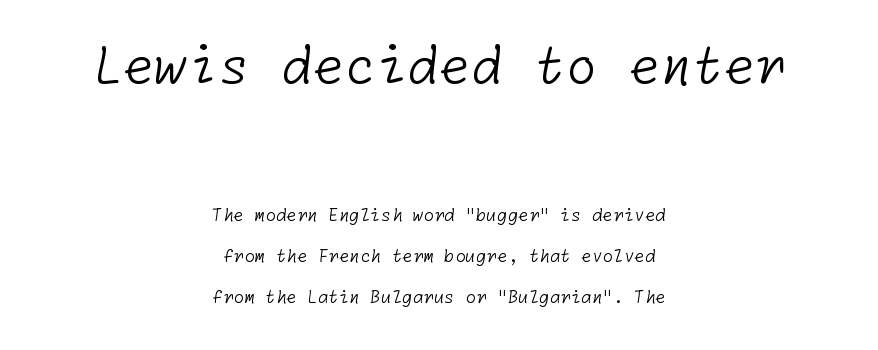
{"serif": "no", "bold": "no", "weight": "light", "width": "normal", "stroke_contrast": "low", "x_height": "medium", "underline": "no", "align": "center", "line_spacing": "loose", "line_spacing_ratio": 2.41, "letter_spacing": "normal", "letter_spacing_em": 0.0, "larger_block": "first", "size_ratio": 3.0, "glyph_px": 51}
